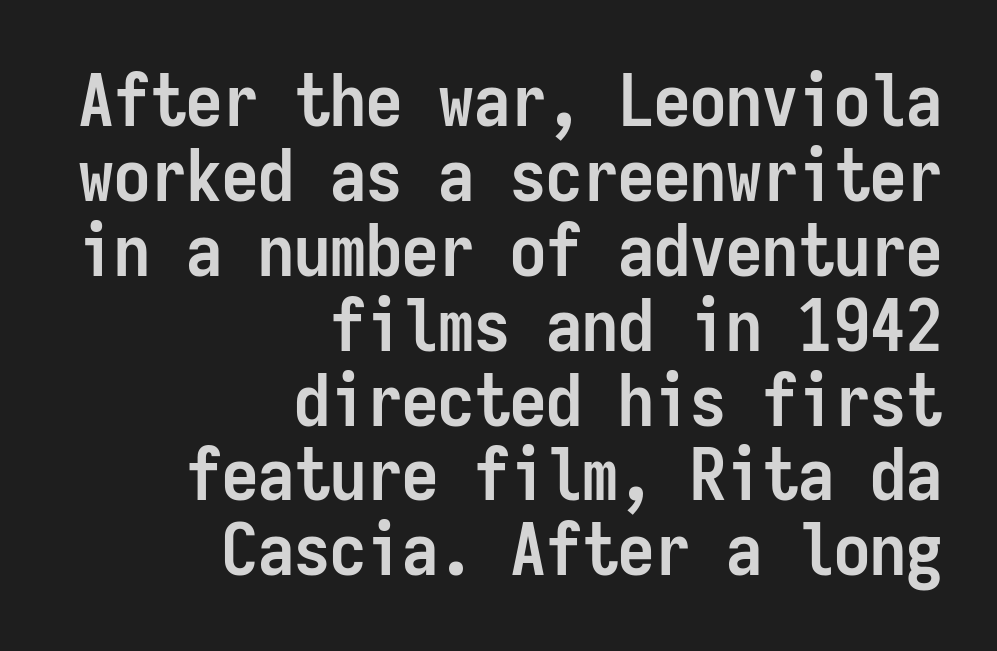
The image shows 72 px semibold, condensed sans-serif type, upright, monospaced; set right-aligned, tight line spacing (1.04x), normal letter spacing, not underlined; low stroke contrast and a medium x-height.
